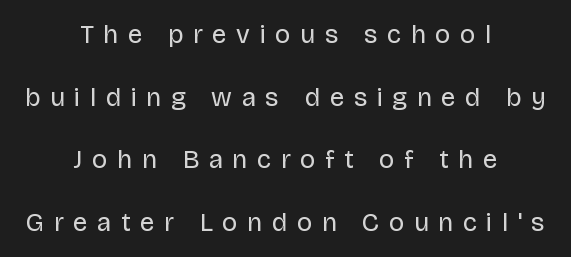
The image shows 26 px text type, upright; set centered, loose line spacing (2.41x), unusually wide letter spacing (+0.37 em), not underlined.
